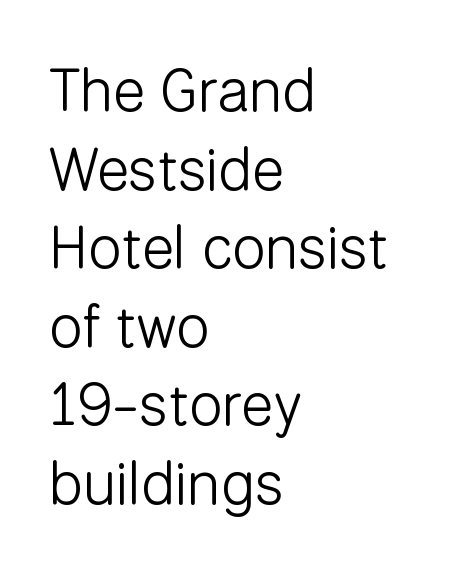
The image shows 60 px light sans-serif type, upright; set left-aligned, normal line spacing (1.31x), normal letter spacing, not underlined; low stroke contrast and a medium x-height.
